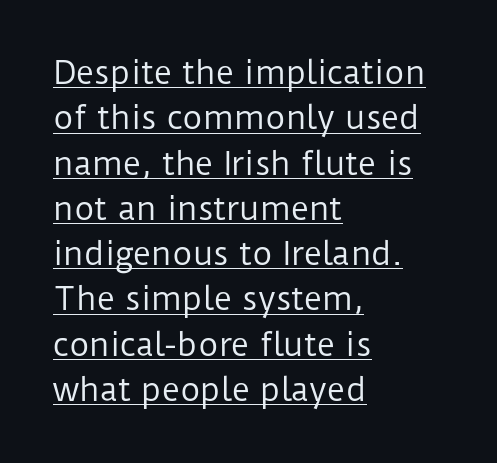
Q: Is the text bold? A: No.
Q: Is the text italic (slanted)? A: No, it is upright.
Q: Is the typeface a serif or a sans-serif typeface? A: Sans-serif.
Q: Is the text underlined? A: Yes.
Q: How is the paragraph aligned? A: Left-aligned.
Q: Is the spacing between letters normal or unusually wide? A: Normal.
Q: Is the spacing between lines tight, normal or loose? A: Normal.
Q: Width (condensed, normal, or wide)? A: Normal.
Q: Stroke contrast? A: Low.
Q: x-height? A: Medium.
Q: Monospaced? A: No.
